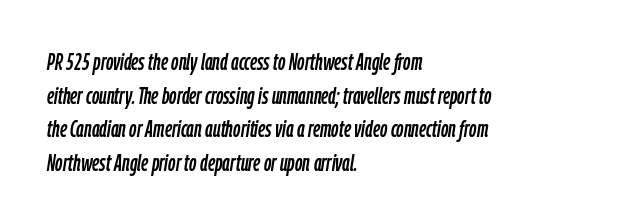
Tracking value appears to be zero — textbook default spacing. This is oblique type, the kind used for emphasis or titles. The words here are not underlined. Leading matches the norm, producing a regular column.
